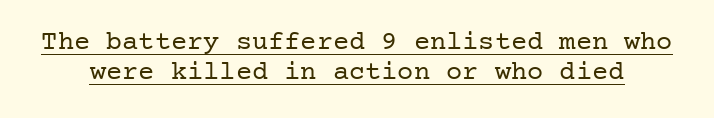
Q: Is the text bold? A: No.
Q: Is the text italic (slanted)? A: No, it is upright.
Q: Is the text underlined? A: Yes.
Q: Is the spacing between letters normal or unusually wide? A: Normal.
Q: Is the spacing between lines tight, normal or loose? A: Tight.
